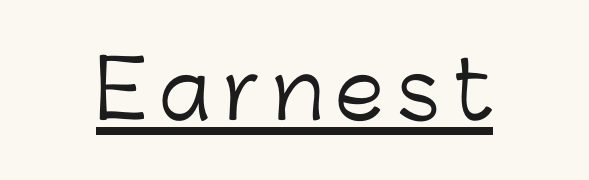
Q: Is the text bold? A: No.
Q: Is the text italic (slanted)? A: No, it is upright.
Q: Is the typeface a serif or a sans-serif typeface? A: Sans-serif.
Q: Is the text underlined? A: Yes.
Q: Width (condensed, normal, or wide)? A: Normal.
Q: Stroke contrast? A: Low.
Q: x-height? A: Medium.
Q: Monospaced? A: No.
